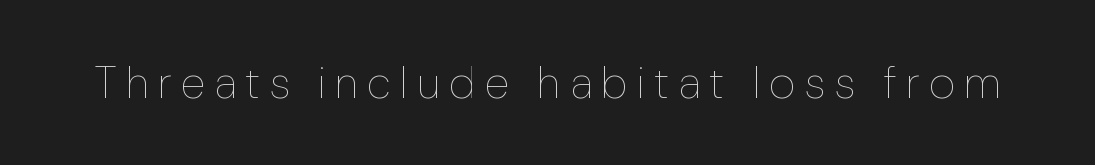
The space directly below the letters is spotless. The specimen reads as upright at a glance. The passage shown is typed in a proportional face where columns would drift. The passage shown has open, widely tracked lettering throughout.
